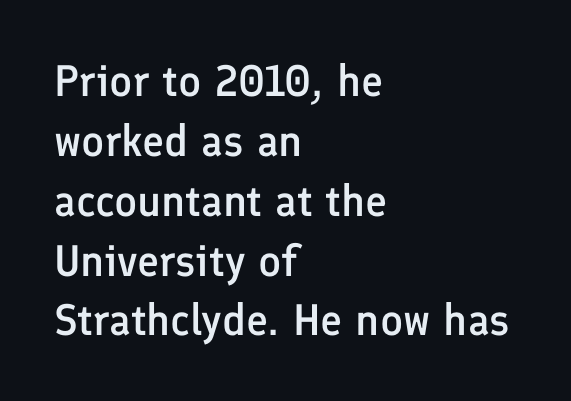
Q: Is the text bold? A: Semi-bold.
Q: Is the text italic (slanted)? A: No, it is upright.
Q: Is the typeface a serif or a sans-serif typeface? A: Sans-serif.
Q: Is the text underlined? A: No.
Q: How is the paragraph aligned? A: Left-aligned.
Q: Is the spacing between letters normal or unusually wide? A: Normal.
Q: Is the spacing between lines tight, normal or loose? A: Normal.
Q: Width (condensed, normal, or wide)? A: Normal.
Q: Stroke contrast? A: Low.
Q: x-height? A: Medium.
Q: Monospaced? A: No.
